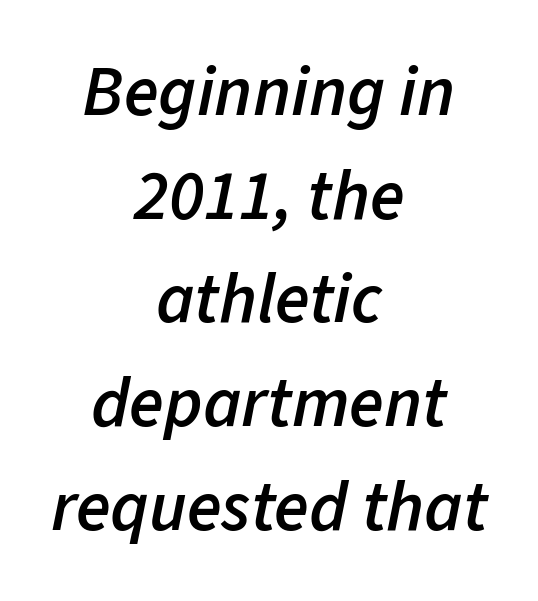
Is the block centered? Yes — each line is placed symmetrically about the middle. Compared with typical body copy, the letter spacing here is the same. The font's italic variant was chosen for this text. Beneath every word, the page is bare.
